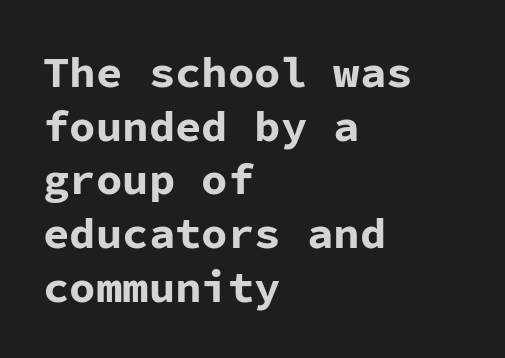
Clear beneath every line of the passage. A typesetter would label this face a sans. The rag falls on the right side of this text block. The rendering uses typewriter-style spacing with identical character cells. Tracking value appears to be zero — textbook default spacing. The font's upright variant was chosen for this text.
